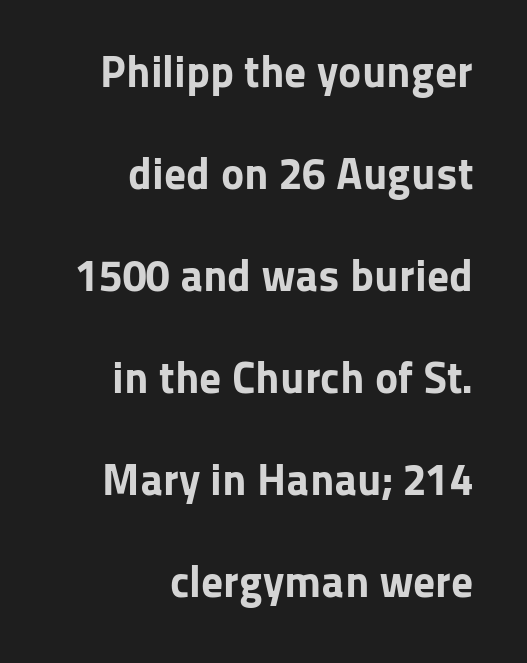
The image shows 44 px bold sans-serif type, upright; set right-aligned, loose line spacing (2.32x), normal letter spacing, not underlined; low stroke contrast and a medium x-height.
